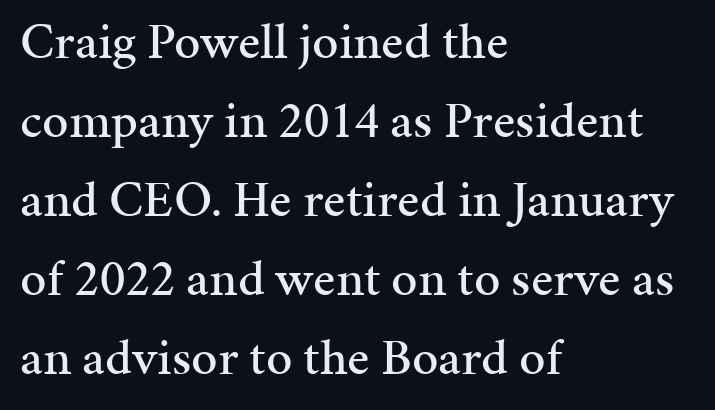
{"serif": "yes", "italic": "no", "width": "normal", "stroke_contrast": "medium", "x_height": "medium", "monospaced": "no", "underline": "no", "align": "left", "line_spacing": "normal", "line_spacing_ratio": 1.52, "letter_spacing": "normal", "letter_spacing_em": 0.0, "glyph_px": 52}
